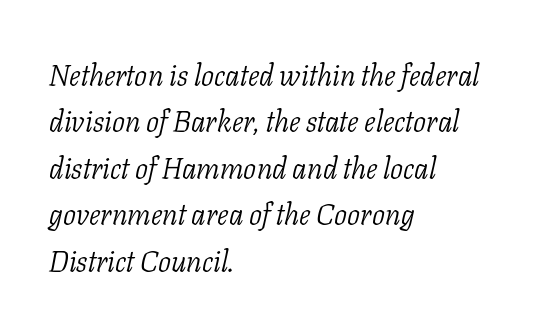
The image shows 29 px light serif type, italic (leaning right); set left-aligned, normal line spacing (1.6x), normal letter spacing, not underlined; low stroke contrast and a medium x-height.
